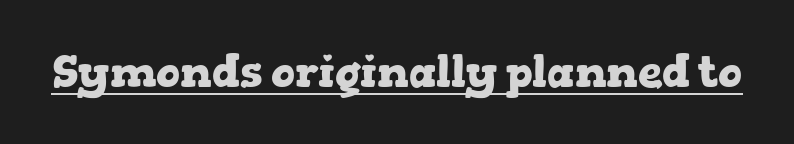
The image shows 44 px heavy, wide serif type, upright; set normal letter spacing, underlined; low stroke contrast and a medium x-height.
